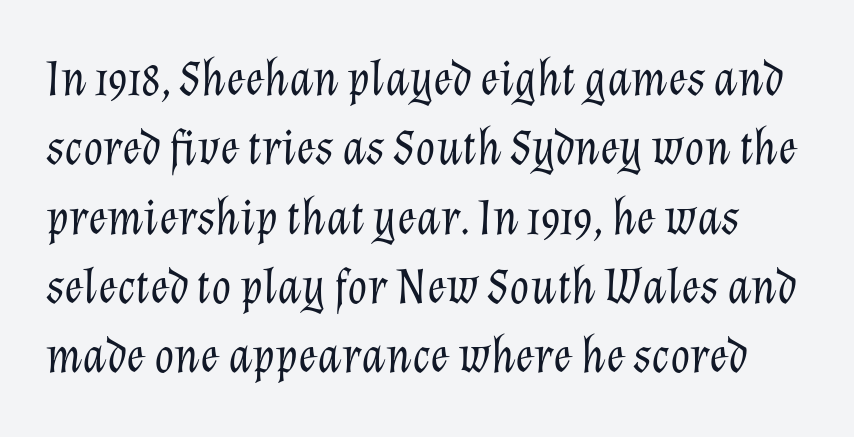
Q: Is the text bold? A: No.
Q: Is the text italic (slanted)? A: Yes, it leans right by about 12 degrees.
Q: Is the text underlined? A: No.
Q: Is the spacing between letters normal or unusually wide? A: Normal.
Q: Is the spacing between lines tight, normal or loose? A: Normal.
Q: Width (condensed, normal, or wide)? A: Normal.
Q: Stroke contrast? A: Low.
Q: x-height? A: Medium.
Q: Monospaced? A: No.
